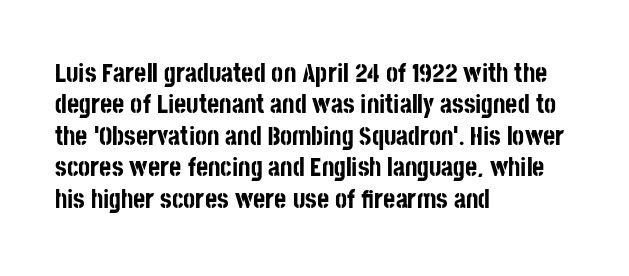
The image shows 26 px bold type, upright; set left-aligned, line spacing 1.21x, normal letter spacing, not underlined.
